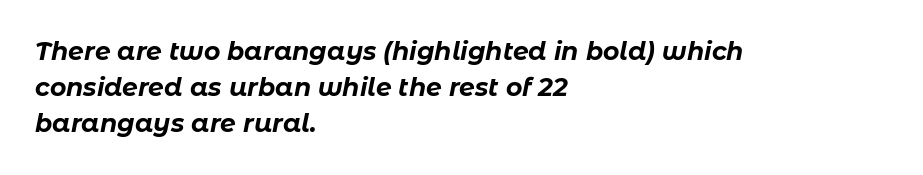
Q: Is the text bold? A: Yes.
Q: Is the text italic (slanted)? A: Yes, it leans right by about 11 degrees.
Q: Is the text underlined? A: No.
Q: How is the paragraph aligned? A: Left-aligned.
Q: Is the spacing between letters normal or unusually wide? A: Normal.
Q: Is the spacing between lines tight, normal or loose? A: Normal.
